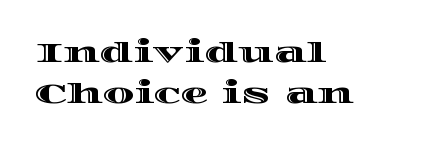
The image shows 28 px wide type, upright; set left-aligned, normal line spacing (1.45x), normal letter spacing, not underlined; a large x-height.
